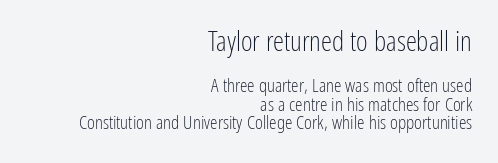
The rendering uses natural spacing where letterforms have individual widths. Decoration check: the copy has no underline. Caption: multi-line text, flush right, ragged left. Size contrast runs from large at the top to small at the bottom. Letter spacing: default.
